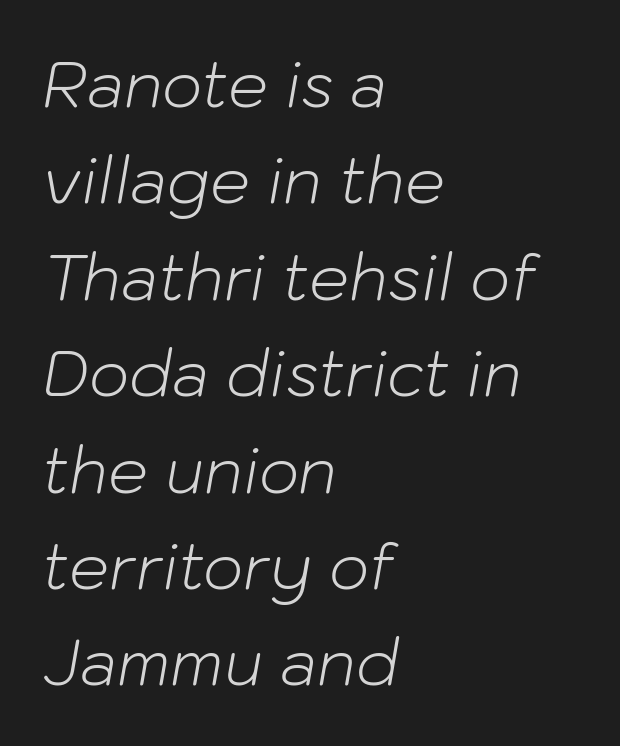
Weight: not bold — regular or lighter. A clean baseline with only descenders dipping below it. Is the letter spacing exaggerated? No — it looks like the ordinary default. Is the type slanted? Yes — the strokes lean at a clear angle. Think of a printed novel: that variable character pitch is what you see here.
